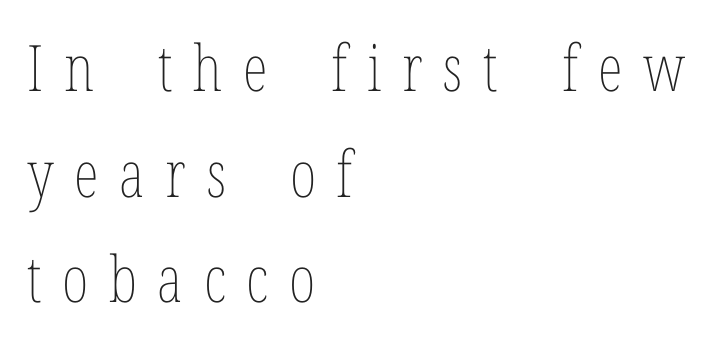
The image shows 64 px thin, condensed type, upright; set left-aligned, normal line spacing (1.65x), unusually wide letter spacing (+0.32 em), not underlined; low stroke contrast and a medium x-height.
